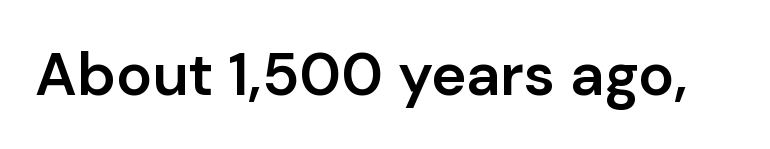
Q: Is the text bold? A: Semi-bold.
Q: Is the text italic (slanted)? A: No, it is upright.
Q: Is the typeface a serif or a sans-serif typeface? A: Sans-serif.
Q: Is the text underlined? A: No.
Q: Is the spacing between letters normal or unusually wide? A: Normal.
Q: Width (condensed, normal, or wide)? A: Normal.
Q: Stroke contrast? A: Low.
Q: x-height? A: Medium.
Q: Monospaced? A: No.
